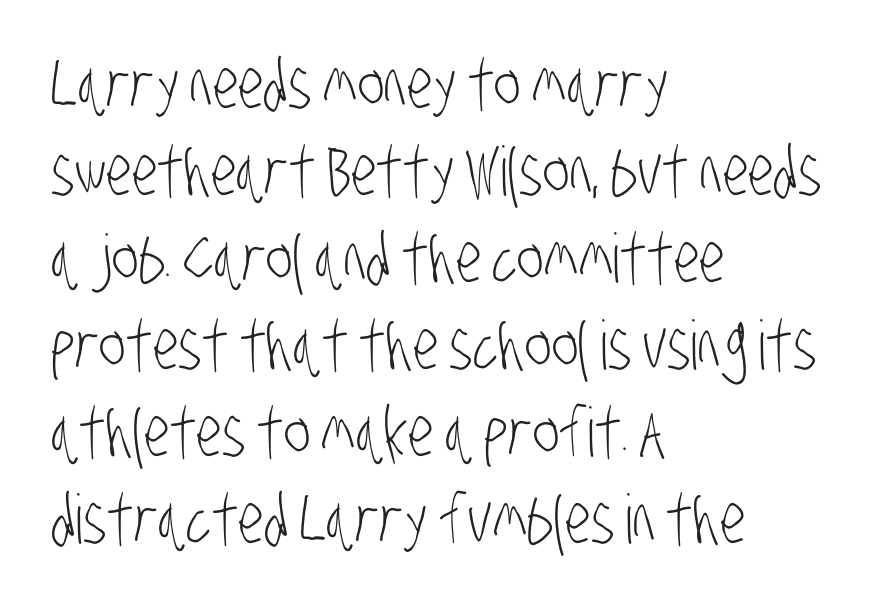
{"serif": "no", "bold": "no", "weight": "light", "width": "condensed", "stroke_contrast": "low", "x_height": "large", "monospaced": "no", "underline": "no", "align": "left", "line_spacing": "normal", "line_spacing_ratio": 1.28, "letter_spacing": "normal", "letter_spacing_em": 0.0, "glyph_px": 68}
